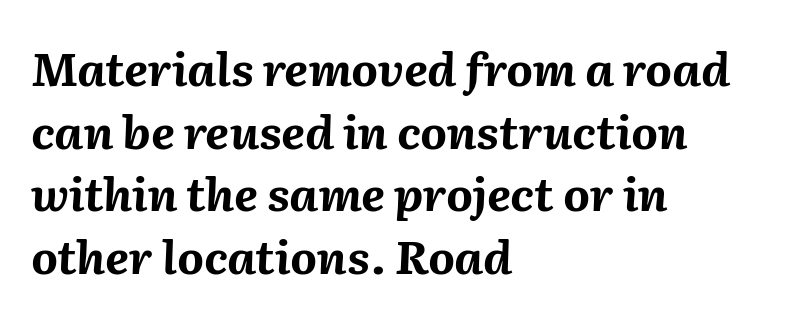
Each letter keeps its own natural width here, so spacing adapts to shape. Vertical spacing — default. Leftover space on each line is placed entirely after the last word. Is the letter spacing exaggerated? No — it looks like the ordinary default. Is the type bold? Yes — the strokes are clearly thick and heavy.
